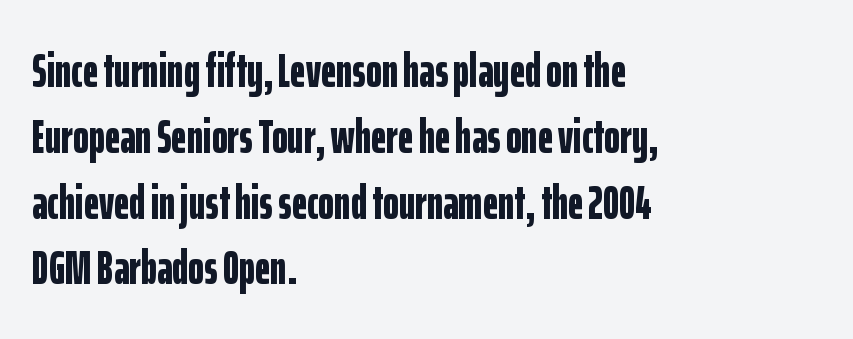
These lines stack with their left ends in a neat column. Default kerning and tracking; the words read as compact shapes. The vertical gap from one line to the next is medium. Each letter keeps its own natural width here, so spacing adapts to shape. Every stem runs plumb, perpendicular to the baseline.
